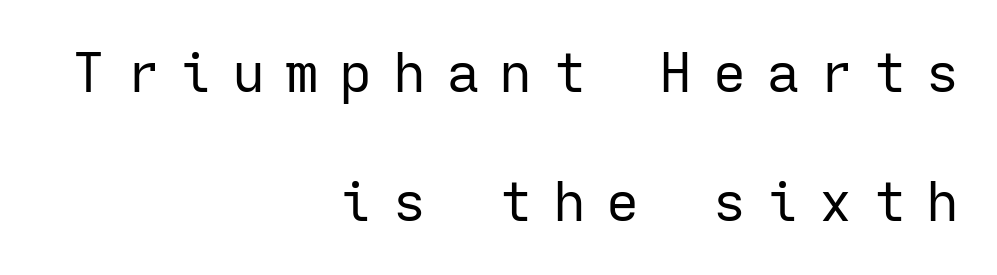
Honestly, there is no underline to notice here at all. The letters stand upright; this is a roman face. Substantial extra tracking has been applied to these lines. Caption: face not bold, strokes unweighted. In terms of letterform style, serifs are entirely absent.
